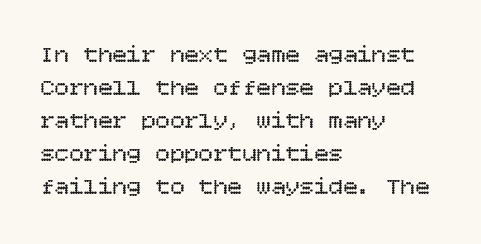
Q: Is the text bold? A: No.
Q: Is the text italic (slanted)? A: No, it is upright.
Q: Is the text underlined? A: No.
Q: How is the paragraph aligned? A: Left-aligned.
Q: Is the spacing between letters normal or unusually wide? A: Normal.
Q: Is the spacing between lines tight, normal or loose? A: Normal.
